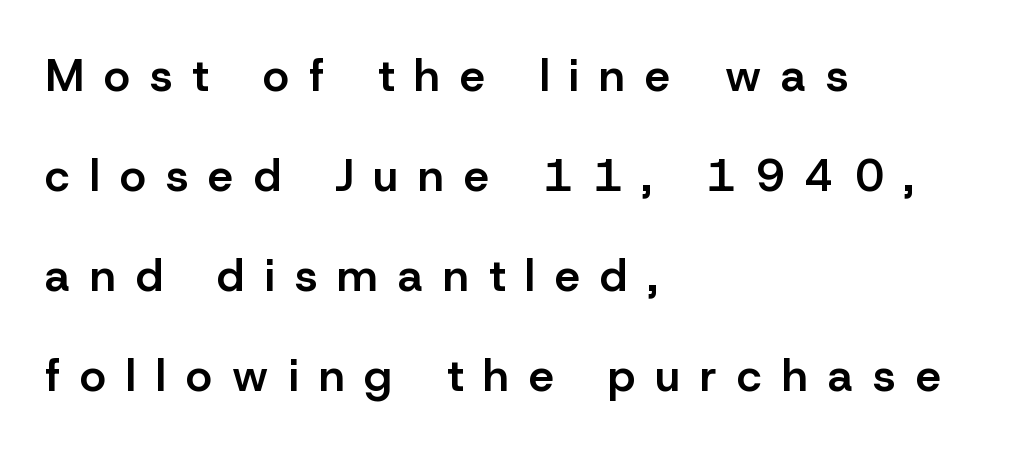
The image shows 45 px semibold sans-serif type, upright; set left-aligned, loose line spacing (2.22x), unusually wide letter spacing (+0.45 em), not underlined; low stroke contrast and a medium x-height.
